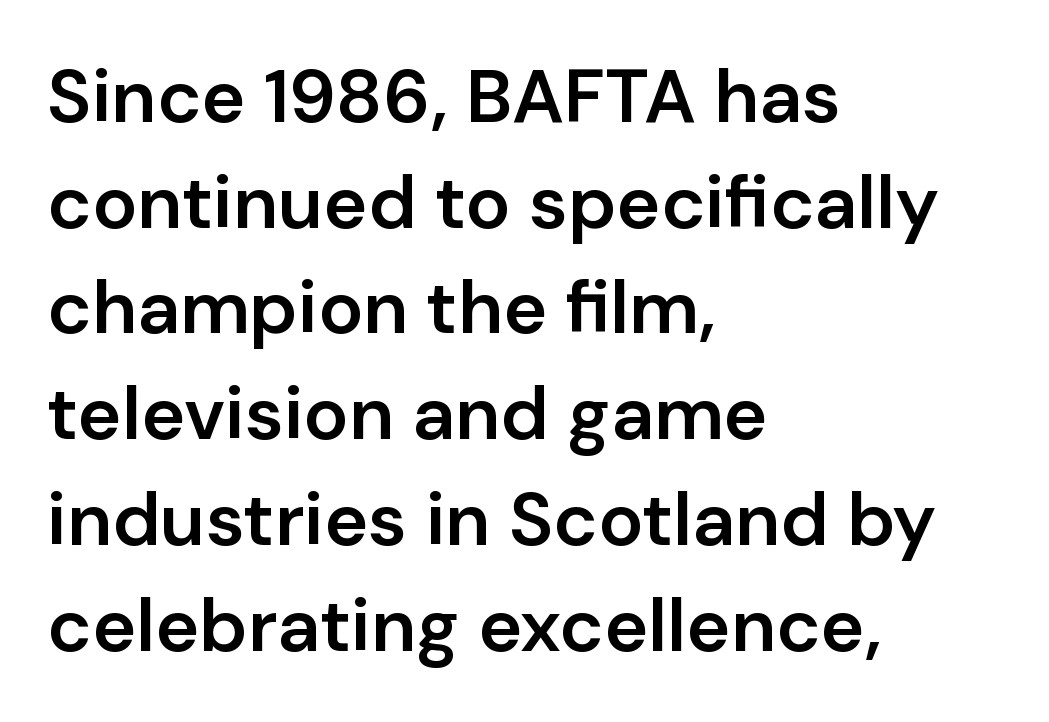
{"serif": "no", "italic": "no", "bold": "semi", "weight": "semibold", "width": "normal", "stroke_contrast": "low", "x_height": "medium", "monospaced": "no", "underline": "no", "align": "left", "line_spacing": "normal", "line_spacing_ratio": 1.41, "letter_spacing": "normal", "letter_spacing_em": 0.0, "glyph_px": 75}
